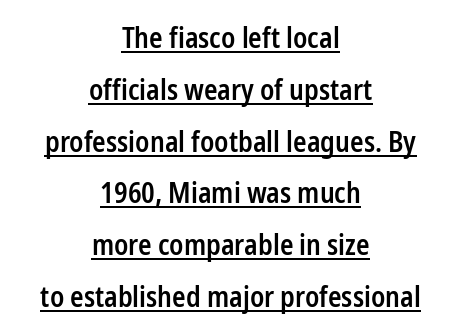
Q: Is the text bold? A: Semi-bold.
Q: Is the text italic (slanted)? A: No, it is upright.
Q: Is the typeface a serif or a sans-serif typeface? A: Sans-serif.
Q: Is the text underlined? A: Yes.
Q: How is the paragraph aligned? A: Centered.
Q: Is the spacing between letters normal or unusually wide? A: Normal.
Q: Width (condensed, normal, or wide)? A: Condensed.
Q: Stroke contrast? A: Low.
Q: x-height? A: Medium.
Q: Monospaced? A: No.
